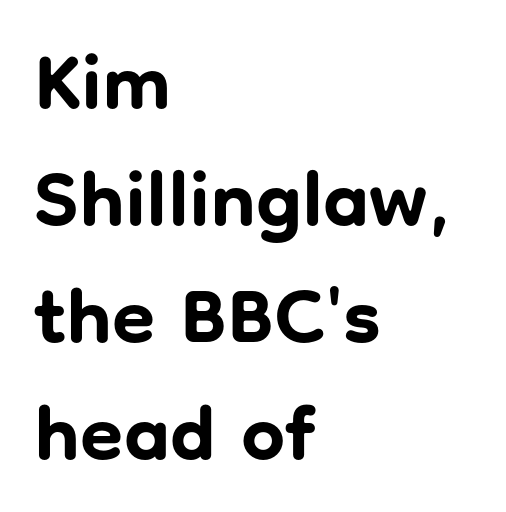
The image shows 78 px bold sans-serif type, upright; set left-aligned, normal line spacing (1.5x), normal letter spacing, not underlined; low stroke contrast and a medium x-height.
